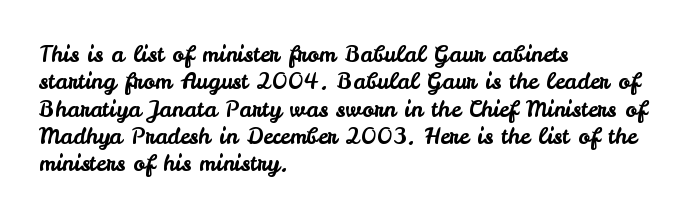
The lines are quadded left. Bare-footed words on every line. The gaps between neighbouring characters are ordinary and unremarkable.
